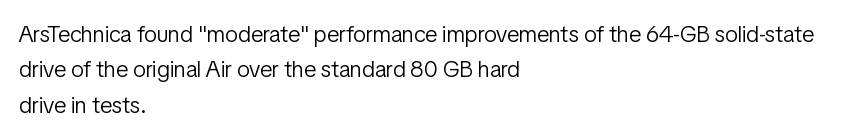
The image shows 23 px text type, upright; set left-aligned, normal line spacing (1.54x), normal letter spacing, not underlined.
